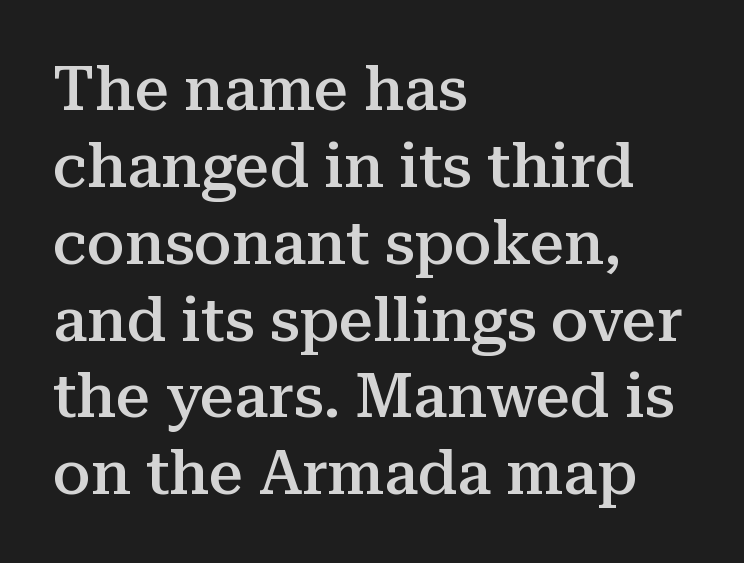
{"serif": "yes", "italic": "no", "bold": "semi", "weight": "semibold", "width": "normal", "stroke_contrast": "medium", "x_height": "medium", "monospaced": "no", "underline": "no", "align": "left", "line_spacing": "normal", "line_spacing_ratio": 1.26, "letter_spacing": "normal", "letter_spacing_em": 0.0, "glyph_px": 61}
